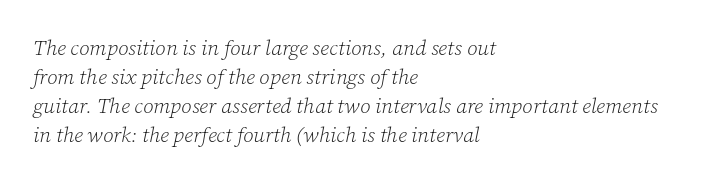
The image shows 21 px text type, italic (leaning right); set left-aligned, normal line spacing (1.38x), normal letter spacing, not underlined.
